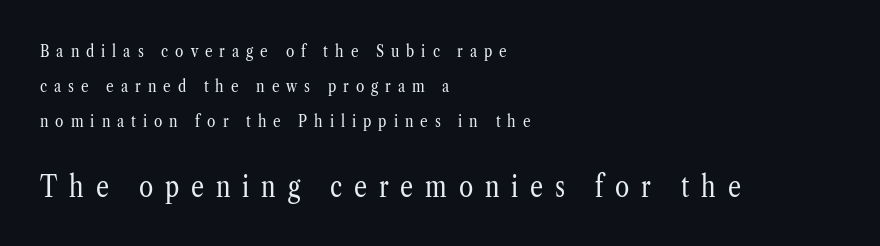
A classic flush-left, rag-right setting is used for this passage. Someone cranked the tracking dial way up on this one. Line spacing here is loose. Ordinary non-slanted type is in use. These lines are rendered in a variable-pitch font.
